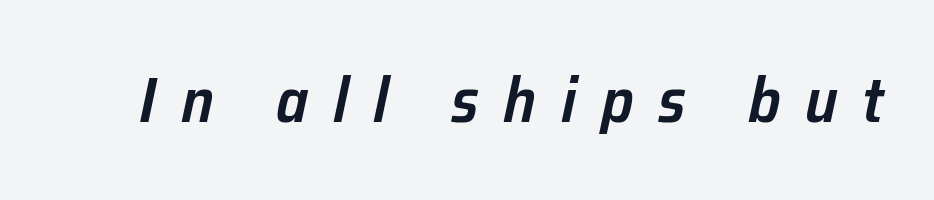
The image shows 63 px semibold type, italic (leaning right); set unusually wide letter spacing (+0.39 em), not underlined; low stroke contrast and a medium x-height.
